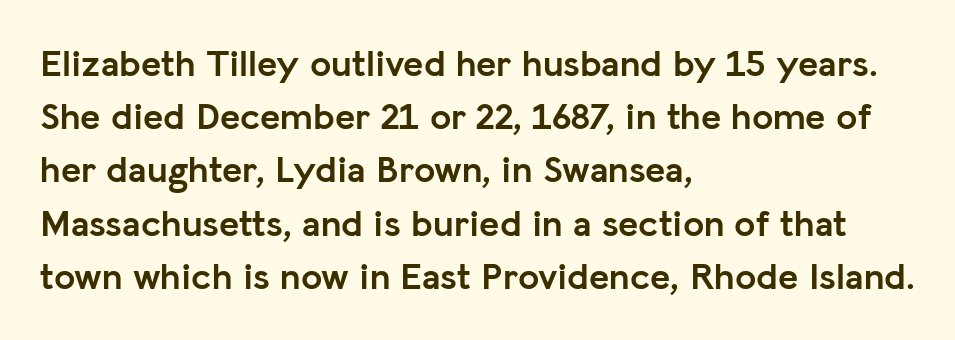
Q: Is the text bold? A: Yes.
Q: Is the text italic (slanted)? A: No, it is upright.
Q: Is the typeface a serif or a sans-serif typeface? A: Sans-serif.
Q: Is the text underlined? A: No.
Q: How is the paragraph aligned? A: Left-aligned.
Q: Is the spacing between letters normal or unusually wide? A: Normal.
Q: Is the spacing between lines tight, normal or loose? A: Normal.
Q: Width (condensed, normal, or wide)? A: Normal.
Q: Stroke contrast? A: Low.
Q: x-height? A: Medium.
Q: Monospaced? A: No.
